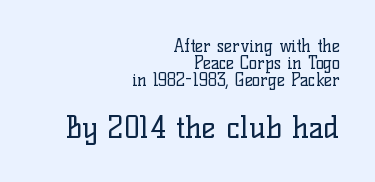
The image shows 30 px regular-weight serif type, upright; set right-aligned, tight line spacing (0.99x), normal letter spacing, not underlined; the second (bottom) block is 1.76x larger; low stroke contrast and a medium x-height.
